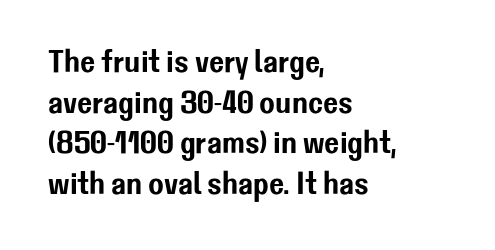
Q: Is the text italic (slanted)? A: No, it is upright.
Q: Is the typeface a serif or a sans-serif typeface? A: Sans-serif.
Q: Is the text underlined? A: No.
Q: How is the paragraph aligned? A: Left-aligned.
Q: Is the spacing between letters normal or unusually wide? A: Normal.
Q: Is the spacing between lines tight, normal or loose? A: Normal.
Q: Width (condensed, normal, or wide)? A: Normal.
Q: Stroke contrast? A: Low.
Q: x-height? A: Medium.
Q: Monospaced? A: No.
